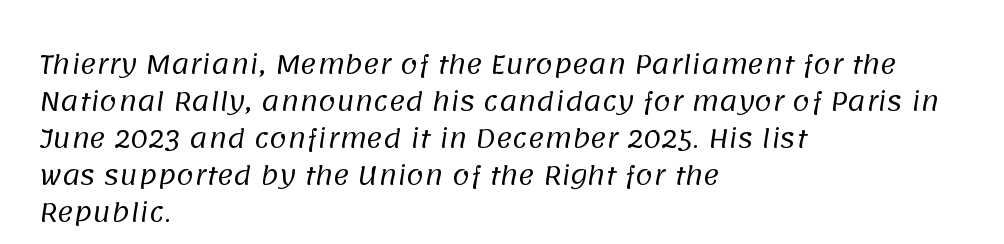
{"bold": "no", "underline": "no", "align": "left", "line_spacing": "normal", "line_spacing_ratio": 1.48, "letter_spacing": "normal", "letter_spacing_em": 0.0, "glyph_px": 25}
